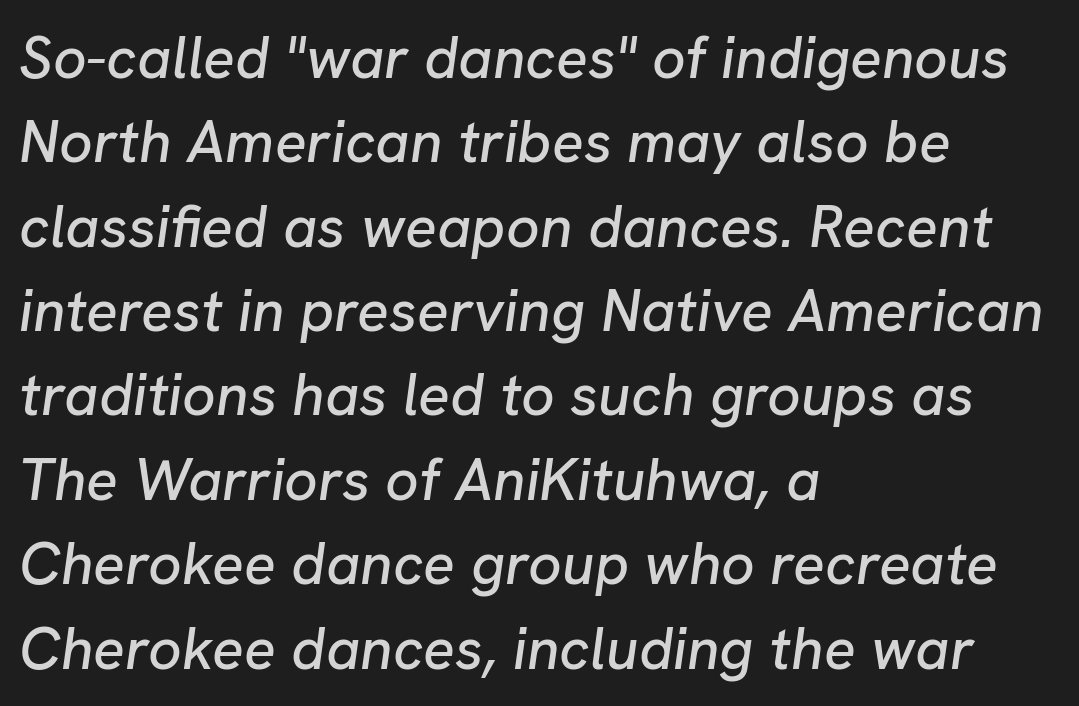
{"italic": "yes", "lean": "right", "slant_degrees": 8, "width": "normal", "stroke_contrast": "low", "x_height": "medium", "monospaced": "no", "underline": "no", "align": "left", "line_spacing": "normal", "line_spacing_ratio": 1.43, "letter_spacing": "normal", "letter_spacing_em": 0.0, "glyph_px": 59}
